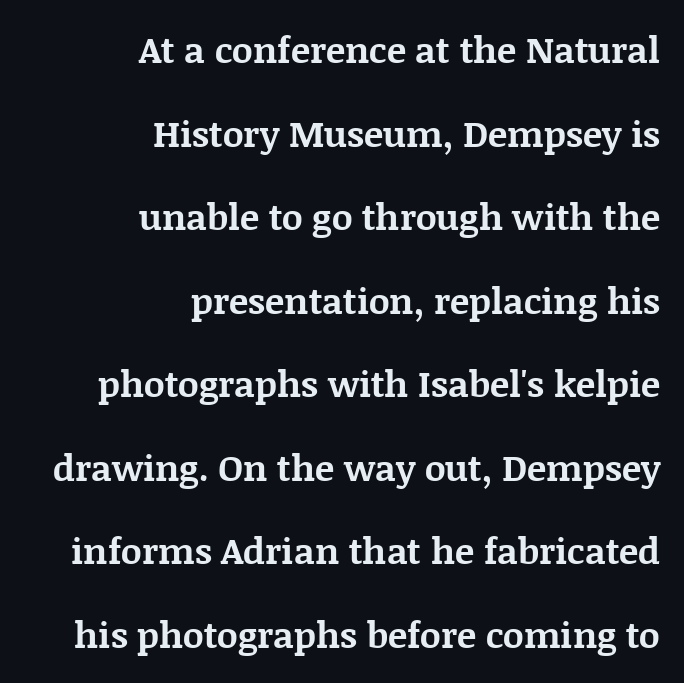
The image shows 36 px bold serif type, upright; set right-aligned, loose line spacing (2.32x), normal letter spacing, not underlined; medium stroke contrast and a large x-height.
